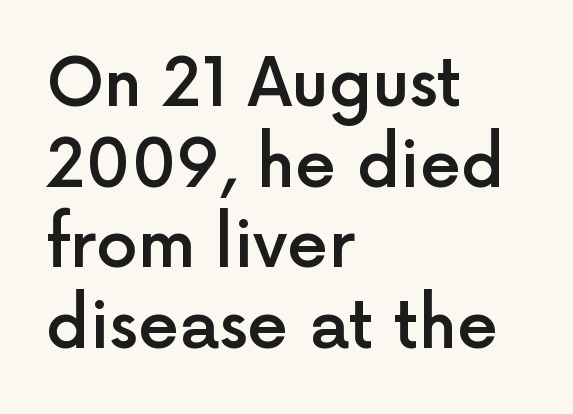
{"serif": "no", "italic": "no", "bold": "semi", "weight": "semibold", "width": "normal", "x_height": "medium", "monospaced": "no", "underline": "no", "align": "left", "line_spacing_ratio": 1.22, "letter_spacing": "normal", "letter_spacing_em": 0.0, "glyph_px": 66}
